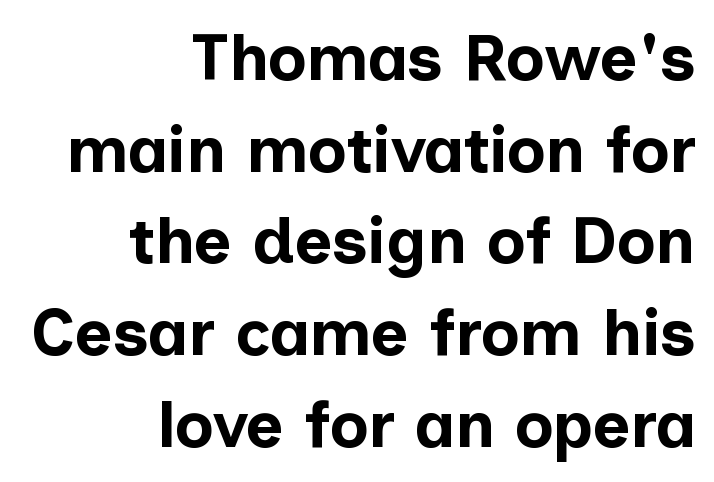
The image shows 65 px bold sans-serif type, upright; set right-aligned, normal line spacing (1.41x), normal letter spacing, not underlined; low stroke contrast and a medium x-height.
